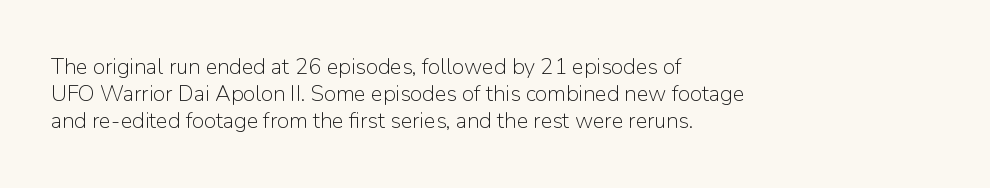
The image shows 22 px text type, upright; set left-aligned, line spacing 1.23x, normal letter spacing, not underlined.
